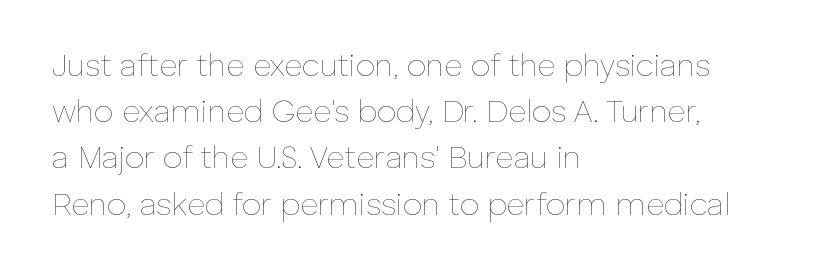
Q: Is the text bold? A: No.
Q: Is the text italic (slanted)? A: No, it is upright.
Q: Is the text underlined? A: No.
Q: How is the paragraph aligned? A: Left-aligned.
Q: Is the spacing between letters normal or unusually wide? A: Normal.
Q: Is the spacing between lines tight, normal or loose? A: Normal.
Q: Width (condensed, normal, or wide)? A: Normal.
Q: Stroke contrast? A: Low.
Q: x-height? A: Medium.
Q: Monospaced? A: No.
